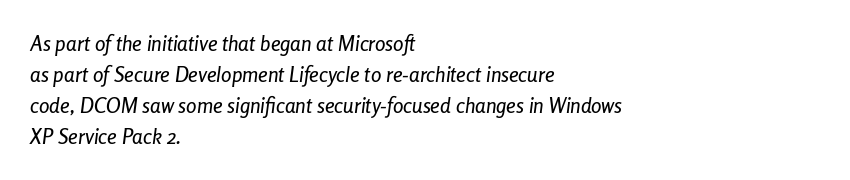
Q: Is the text italic (slanted)? A: Yes, it leans right by about 8 degrees.
Q: Is the text underlined? A: No.
Q: How is the paragraph aligned? A: Left-aligned.
Q: Is the spacing between letters normal or unusually wide? A: Normal.
Q: Is the spacing between lines tight, normal or loose? A: Normal.
